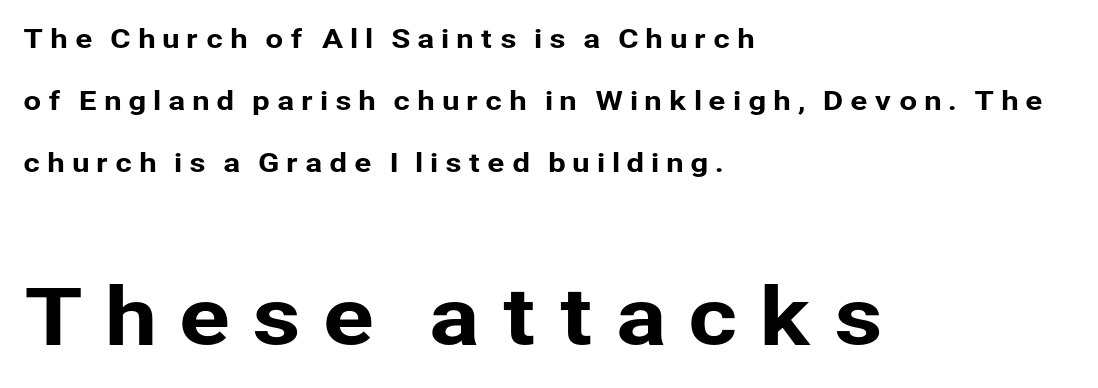
{"serif": "no", "italic": "no", "width": "normal", "stroke_contrast": "low", "x_height": "medium", "monospaced": "no", "underline": "no", "align": "left", "line_spacing": "loose", "line_spacing_ratio": 2.38, "letter_spacing": "wide", "letter_spacing_em": 0.25, "larger_block": "second", "size_ratio": 3.0, "glyph_px": 78}
